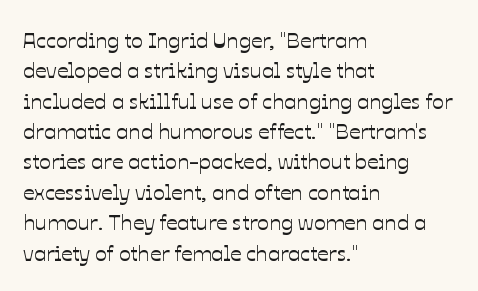
The image shows 22 px text type, upright; set left-aligned, normal line spacing (1.38x), normal letter spacing, not underlined.
